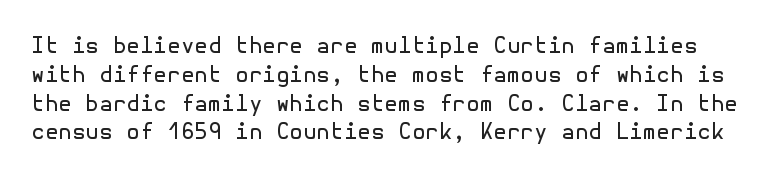
Q: Is the text bold? A: No.
Q: Is the text italic (slanted)? A: No, it is upright.
Q: Is the text underlined? A: No.
Q: Is the spacing between letters normal or unusually wide? A: Normal.
Q: Is the spacing between lines tight, normal or loose? A: Normal.
